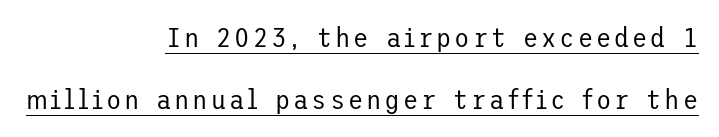
Teacher's note: observe the even right margin — that is flush-right alignment. Students, observe the line beneath the letters — that is underlining. Upright lettering throughout. The glyphs in this specimen are sans serif. The font is comparable to plain body text, perhaps lighter. Leading is clearly above the norm, producing a sparse column.
